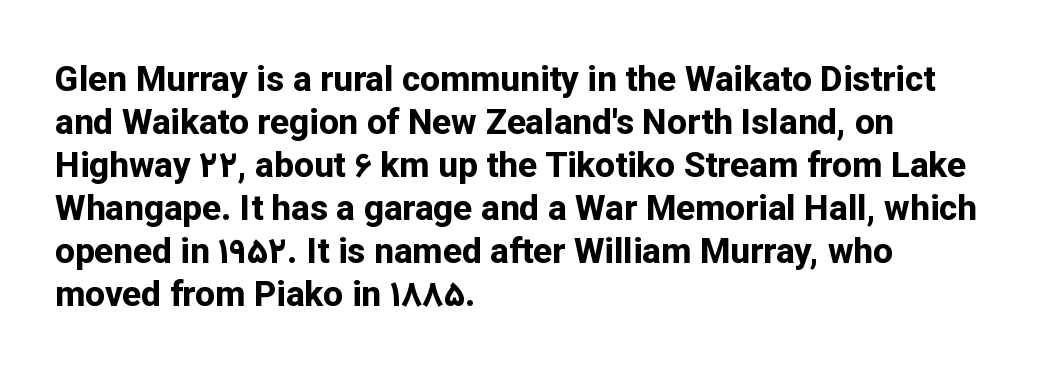
The image shows 35 px bold sans-serif type, upright; set left-aligned, line spacing 1.23x, normal letter spacing, not underlined; low stroke contrast and a medium x-height.
